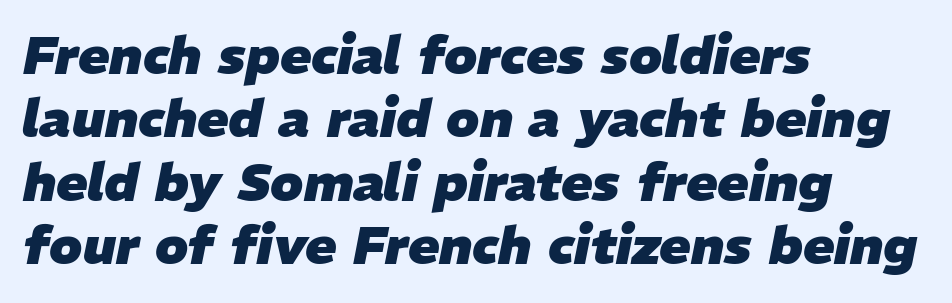
{"italic": "yes", "lean": "right", "slant_degrees": 11, "bold": "yes", "weight": "heavy", "width": "normal", "stroke_contrast": "low", "x_height": "medium", "monospaced": "no", "underline": "no", "align": "left", "line_spacing_ratio": 1.22, "letter_spacing": "normal", "letter_spacing_em": 0.0, "glyph_px": 52}
